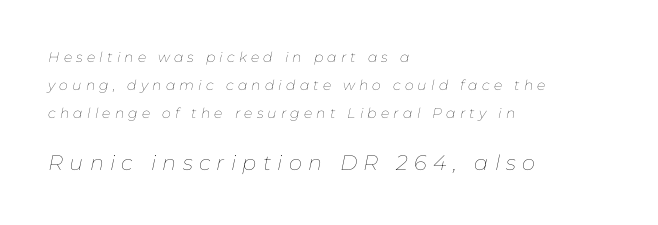
The image shows 21 px text type, italic (leaning right); set left-aligned, loose line spacing (2.01x), unusually wide letter spacing (+0.3 em), not underlined; the second (bottom) block is 1.5x larger.
